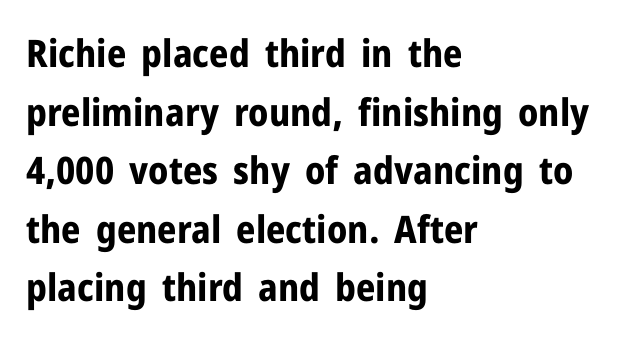
{"serif": "no", "italic": "no", "bold": "yes", "weight": "bold", "width": "normal", "stroke_contrast": "low", "x_height": "medium", "monospaced": "no", "underline": "no", "align": "left", "line_spacing": "normal", "line_spacing_ratio": 1.54, "letter_spacing": "normal", "letter_spacing_em": 0.0, "glyph_px": 38}
